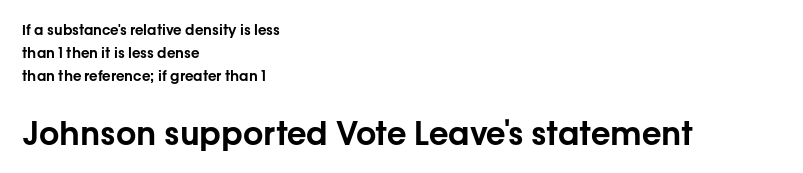
Default kerning and tracking; the words read as compact shapes. A typesetter would call this leading conventional body-copy spacing. The face used here is proportionally spaced, like ordinary book or web type. The typesetter chose a ragged-right arrangement here. This layout puts the modest block above and the oversized block below. The lettering holds an erect, upright posture throughout.
